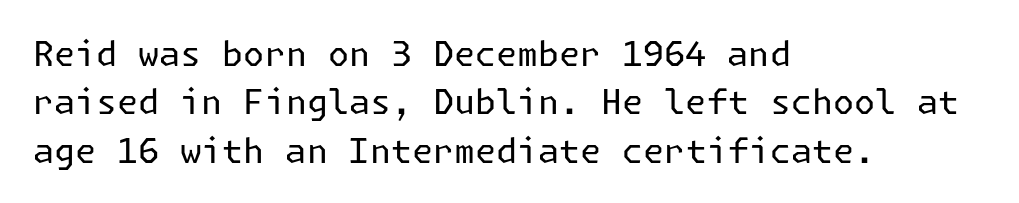
{"serif": "no", "italic": "no", "bold": "no", "weight": "regular", "width": "normal", "stroke_contrast": "low", "x_height": "medium", "underline": "no", "align": "left", "line_spacing": "normal", "line_spacing_ratio": 1.42, "letter_spacing": "normal", "letter_spacing_em": 0.0, "glyph_px": 34}
